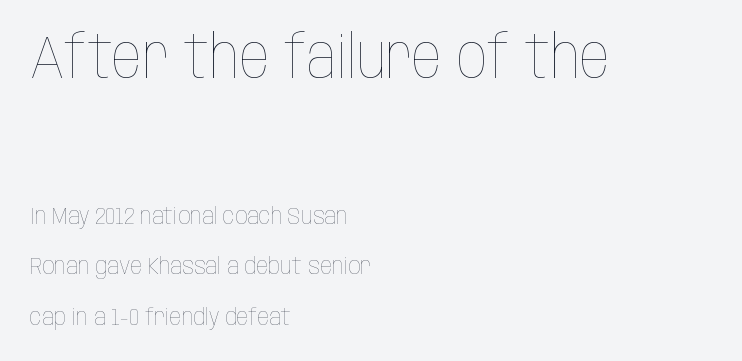
{"italic": "no", "bold": "no", "weight": "thin", "width": "condensed", "stroke_contrast": "low", "x_height": "large", "monospaced": "no", "underline": "no", "align": "left", "line_spacing": "loose", "line_spacing_ratio": 2.1, "letter_spacing": "normal", "letter_spacing_em": 0.0, "larger_block": "first", "size_ratio": 2.5, "glyph_px": 60}
